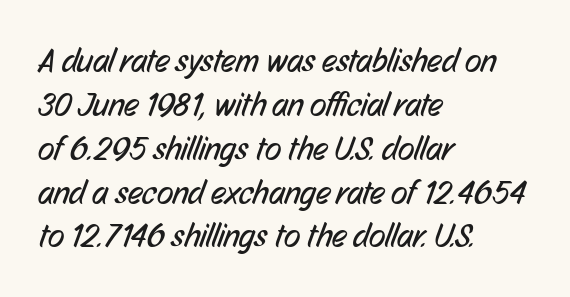
The image shows 34 px regular-weight, condensed sans-serif type; set left-aligned, normal line spacing (1.29x), normal letter spacing, not underlined; low stroke contrast and a medium x-height.
